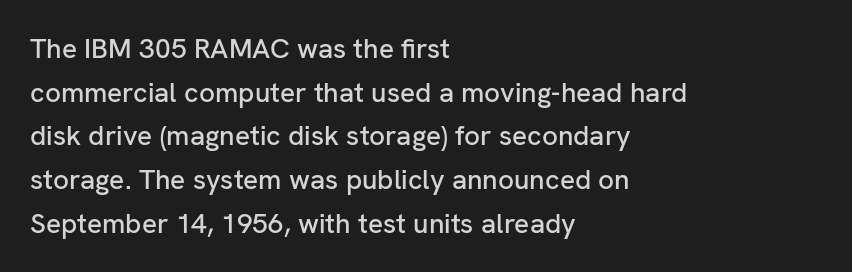
{"serif": "no", "italic": "no", "width": "normal", "stroke_contrast": "low", "x_height": "medium", "monospaced": "no", "underline": "no", "align": "left", "line_spacing": "normal", "line_spacing_ratio": 1.56, "letter_spacing": "normal", "letter_spacing_em": 0.0, "glyph_px": 28}
